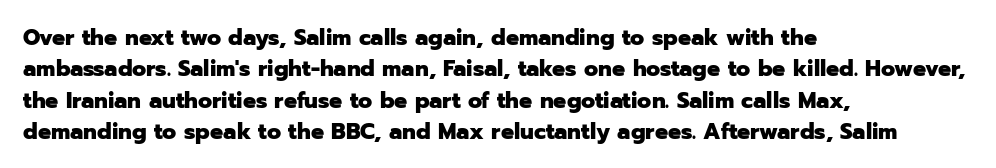
{"italic": "no", "bold": "yes", "underline": "no", "align": "left", "line_spacing": "normal", "line_spacing_ratio": 1.36, "letter_spacing": "normal", "letter_spacing_em": 0.0, "glyph_px": 23}
